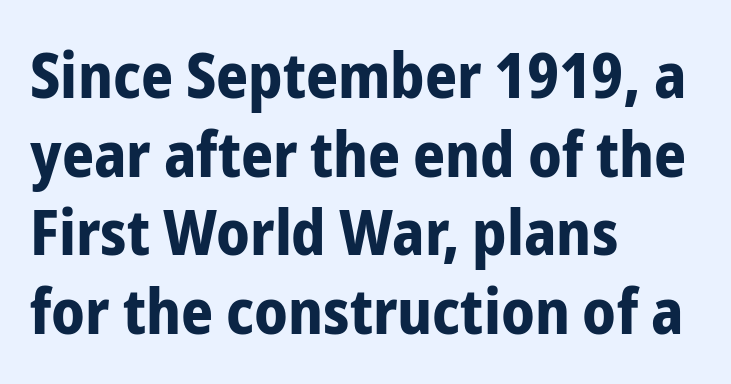
The image shows 63 px bold, condensed sans-serif type, upright; set left-aligned, normal line spacing (1.25x), normal letter spacing, not underlined; low stroke contrast and a medium x-height.
